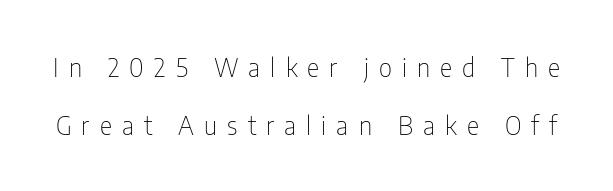
{"italic": "no", "bold": "no", "underline": "no", "line_spacing": "loose", "line_spacing_ratio": 2.23, "letter_spacing": "wide", "letter_spacing_em": 0.39, "glyph_px": 26}
